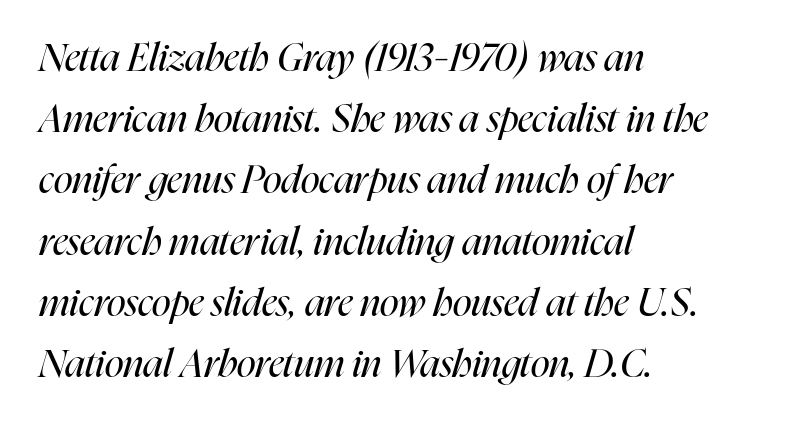
Q: Is the text bold? A: No.
Q: Is the text italic (slanted)? A: Yes, it leans right by about 16 degrees.
Q: Is the text underlined? A: No.
Q: How is the paragraph aligned? A: Left-aligned.
Q: Is the spacing between letters normal or unusually wide? A: Normal.
Q: Is the spacing between lines tight, normal or loose? A: Normal.
Q: Width (condensed, normal, or wide)? A: Condensed.
Q: Stroke contrast? A: High.
Q: x-height? A: Medium.
Q: Monospaced? A: No.
